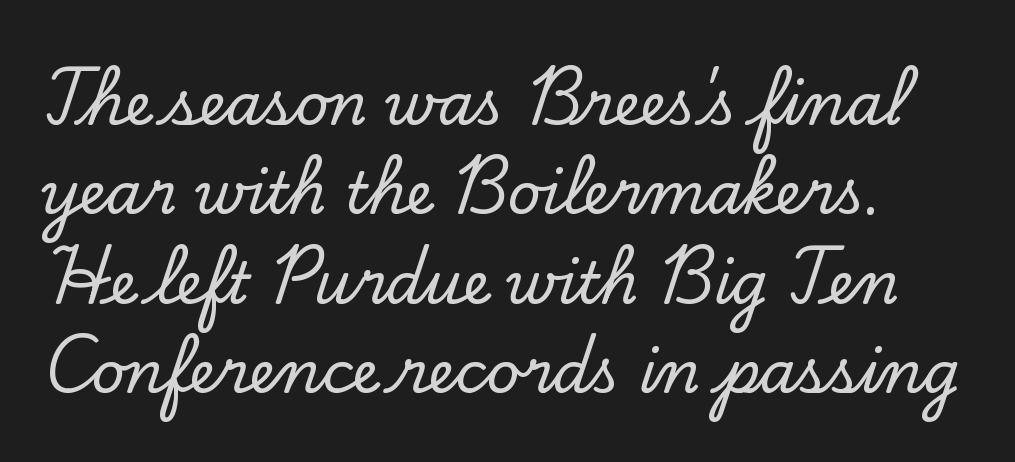
Q: Is the text italic (slanted)? A: Yes.
Q: Is the typeface a serif or a sans-serif typeface? A: Serif.
Q: Is the text underlined? A: No.
Q: Is the spacing between letters normal or unusually wide? A: Normal.
Q: Is the spacing between lines tight, normal or loose? A: Normal.
Q: Width (condensed, normal, or wide)? A: Normal.
Q: Stroke contrast? A: Low.
Q: x-height? A: Small.
Q: Monospaced? A: No.
